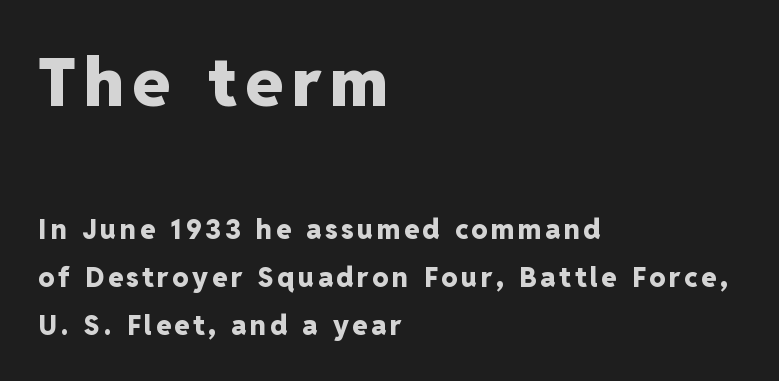
{"serif": "no", "italic": "no", "bold": "yes", "weight": "heavy", "width": "normal", "stroke_contrast": "low", "x_height": "medium", "monospaced": "no", "underline": "no", "align": "left", "line_spacing_ratio": 1.78, "larger_block": "first", "size_ratio": 2.48, "glyph_px": 67}
